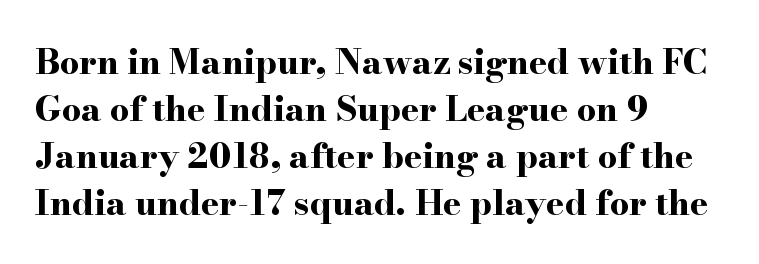
Q: Is the text bold? A: Yes.
Q: Is the text italic (slanted)? A: No, it is upright.
Q: Is the typeface a serif or a sans-serif typeface? A: Serif.
Q: Is the text underlined? A: No.
Q: How is the paragraph aligned? A: Left-aligned.
Q: Is the spacing between letters normal or unusually wide? A: Normal.
Q: Is the spacing between lines tight, normal or loose? A: Normal.
Q: Width (condensed, normal, or wide)? A: Wide.
Q: Stroke contrast? A: High.
Q: x-height? A: Small.
Q: Monospaced? A: No.
